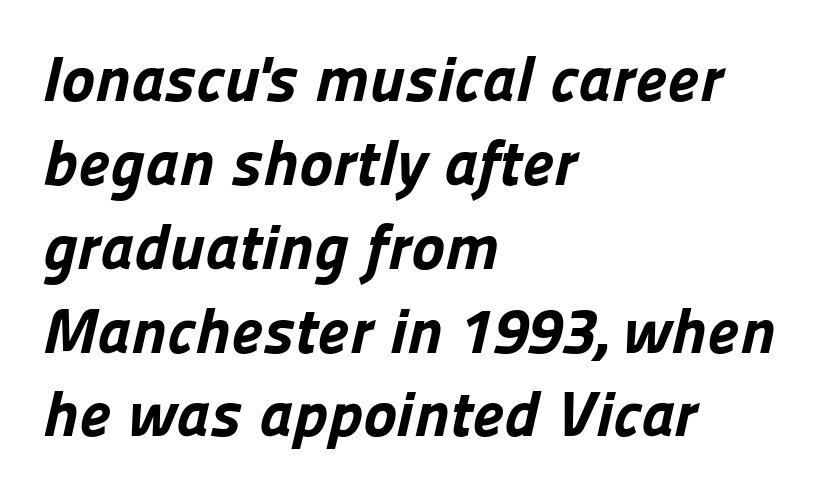
The image shows 64 px bold sans-serif type; set left-aligned, normal line spacing (1.31x), normal letter spacing, not underlined; low stroke contrast and a medium x-height.
